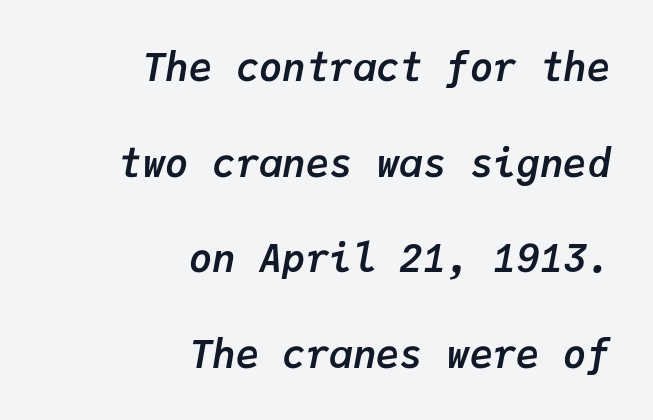
Q: Is the text bold? A: Yes.
Q: Is the text italic (slanted)? A: Yes, it leans right by about 9 degrees.
Q: Is the text underlined? A: No.
Q: How is the paragraph aligned? A: Right-aligned.
Q: Is the spacing between letters normal or unusually wide? A: Normal.
Q: Is the spacing between lines tight, normal or loose? A: Loose.
Q: Width (condensed, normal, or wide)? A: Normal.
Q: Stroke contrast? A: Low.
Q: x-height? A: Medium.
Q: Monospaced? A: Yes.
